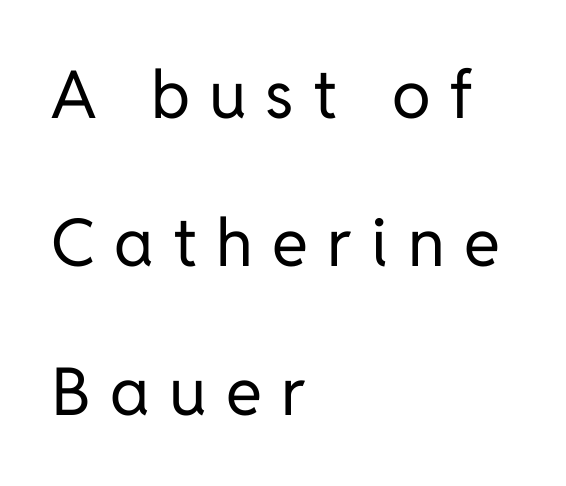
The image shows 66 px regular-weight sans-serif type, upright; set left-aligned, loose line spacing (2.25x), unusually wide letter spacing (+0.29 em), not underlined; low stroke contrast and a medium x-height.
